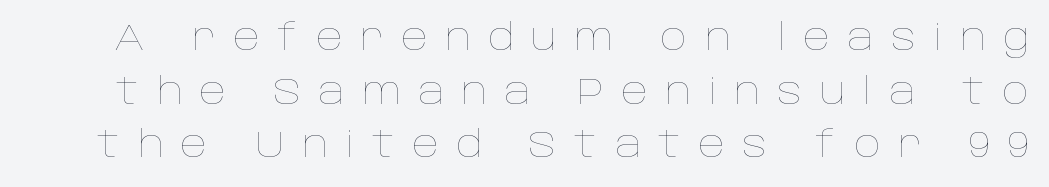
The image shows 37 px thin type, upright; set normal line spacing (1.45x), unusually wide letter spacing (+0.48 em), not underlined; low stroke contrast and a large x-height.
